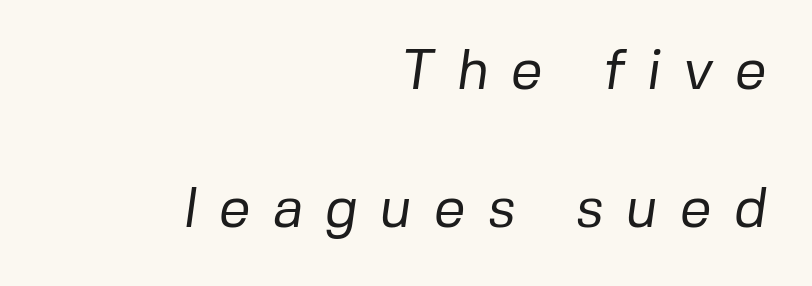
Q: Is the text bold? A: No.
Q: Is the typeface a serif or a sans-serif typeface? A: Sans-serif.
Q: Is the text underlined? A: No.
Q: How is the paragraph aligned? A: Right-aligned.
Q: Is the spacing between letters normal or unusually wide? A: Unusually wide.
Q: Is the spacing between lines tight, normal or loose? A: Loose.
Q: Width (condensed, normal, or wide)? A: Normal.
Q: Stroke contrast? A: Low.
Q: x-height? A: Medium.
Q: Monospaced? A: No.
